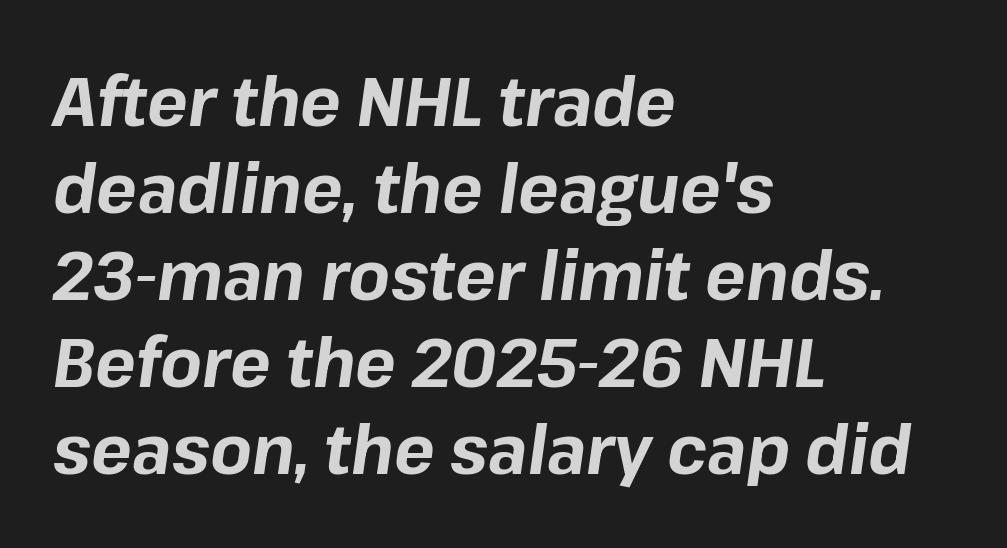
{"italic": "yes", "lean": "right", "slant_degrees": 8, "bold": "yes", "weight": "bold", "width": "normal", "stroke_contrast": "low", "x_height": "medium", "monospaced": "no", "underline": "no", "align": "left", "line_spacing": "normal", "line_spacing_ratio": 1.28, "letter_spacing": "normal", "letter_spacing_em": 0.0, "glyph_px": 68}
